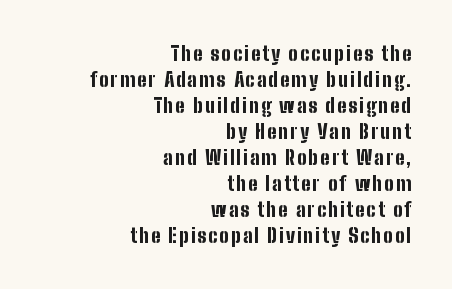
Q: Is the text bold? A: Yes.
Q: Is the text italic (slanted)? A: No, it is upright.
Q: Is the text underlined? A: No.
Q: How is the paragraph aligned? A: Right-aligned.
Q: Is the spacing between lines tight, normal or loose? A: Normal.
